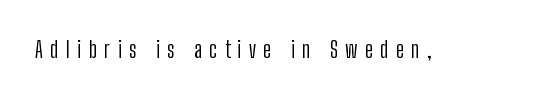
{"italic": "no", "bold": "no", "underline": "no", "letter_spacing": "wide", "letter_spacing_em": 0.32, "glyph_px": 23}
